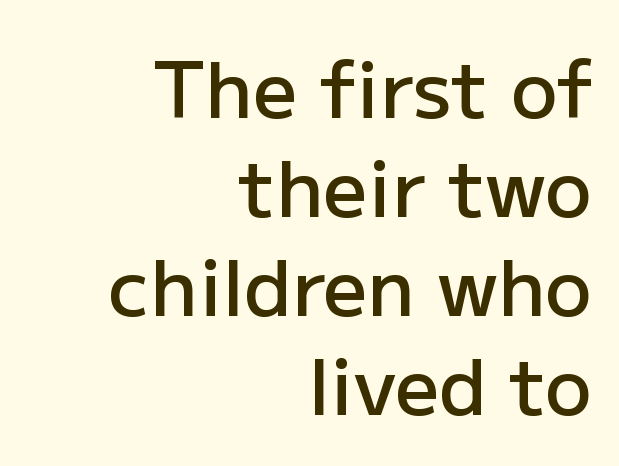
The image shows 78 px semibold sans-serif type, upright; set right-aligned, normal line spacing (1.27x), normal letter spacing, not underlined; low stroke contrast and a medium x-height.
